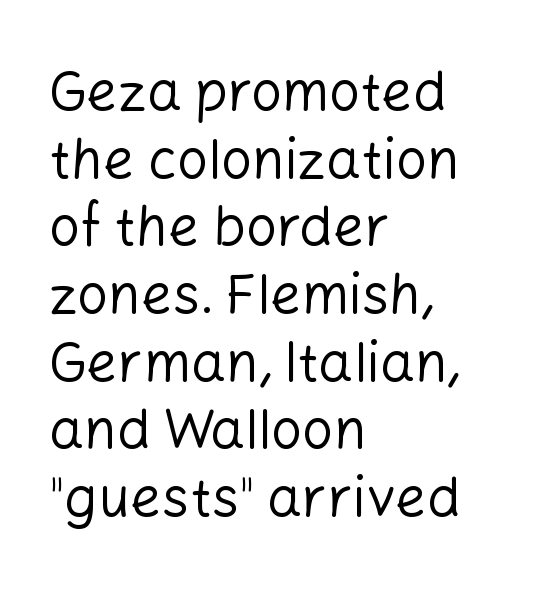
{"serif": "no", "italic": "no", "bold": "no", "weight": "regular", "width": "normal", "stroke_contrast": "low", "x_height": "medium", "monospaced": "no", "underline": "no", "align": "left", "line_spacing_ratio": 1.23, "letter_spacing": "normal", "letter_spacing_em": 0.0, "glyph_px": 55}
